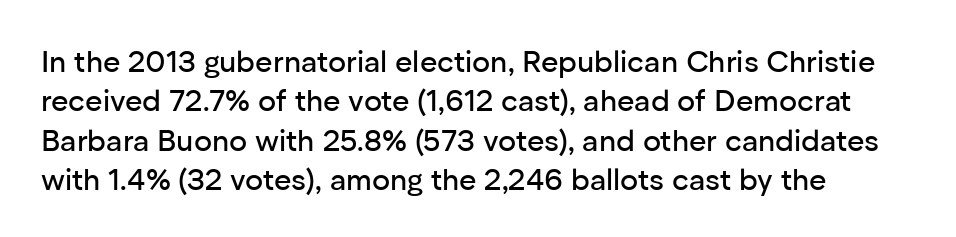
Q: Is the text italic (slanted)? A: No, it is upright.
Q: Is the typeface a serif or a sans-serif typeface? A: Sans-serif.
Q: Is the text underlined? A: No.
Q: How is the paragraph aligned? A: Left-aligned.
Q: Is the spacing between letters normal or unusually wide? A: Normal.
Q: Is the spacing between lines tight, normal or loose? A: Normal.
Q: Width (condensed, normal, or wide)? A: Normal.
Q: Stroke contrast? A: Low.
Q: x-height? A: Medium.
Q: Monospaced? A: No.
